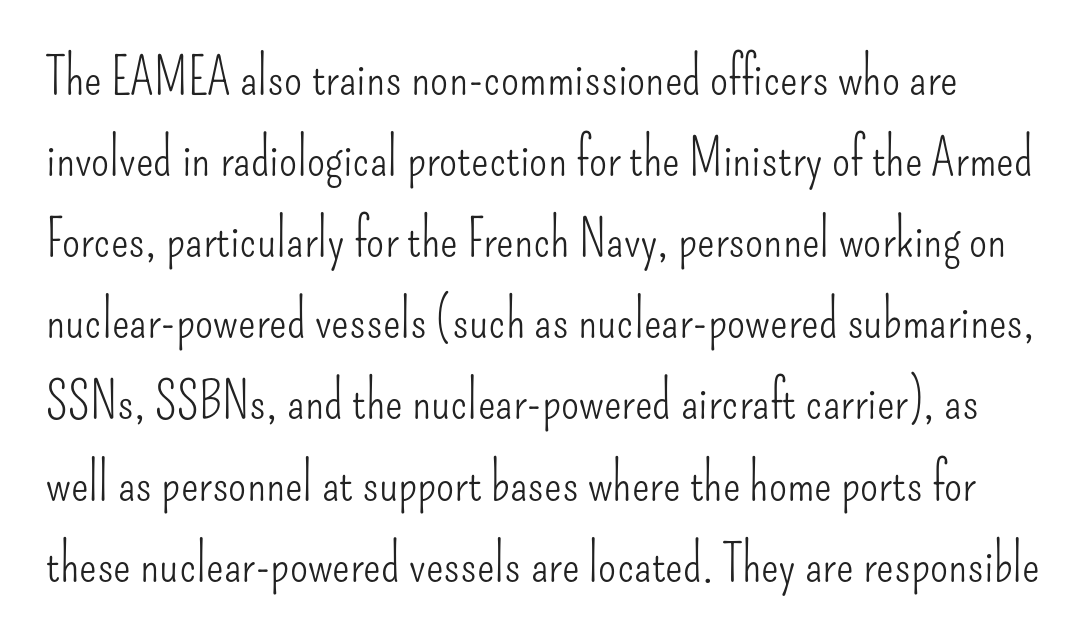
{"serif": "no", "italic": "no", "bold": "no", "weight": "light", "width": "condensed", "stroke_contrast": "low", "x_height": "small", "monospaced": "no", "underline": "no", "line_spacing": "normal", "line_spacing_ratio": 1.56, "letter_spacing": "normal", "letter_spacing_em": 0.0, "glyph_px": 52}
